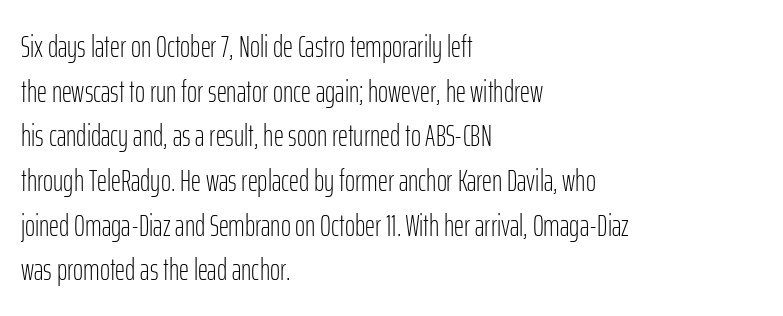
Stems and bowls with no extra thickness — not bold. Any mark beneath the type? The region is blank. Spacing verdict: proportional, widths tailored to each character. The ragged edge is on the right, which tells us the setting is flush left.
